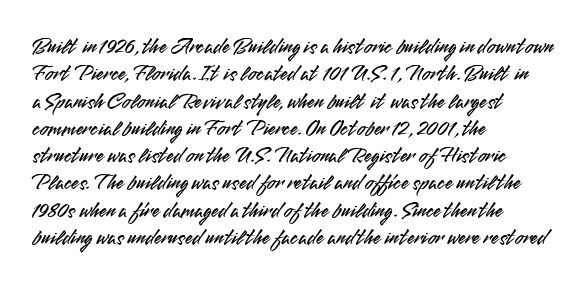
Q: Is the text italic (slanted)? A: Yes.
Q: Is the text underlined? A: No.
Q: How is the paragraph aligned? A: Left-aligned.
Q: Is the spacing between letters normal or unusually wide? A: Normal.
